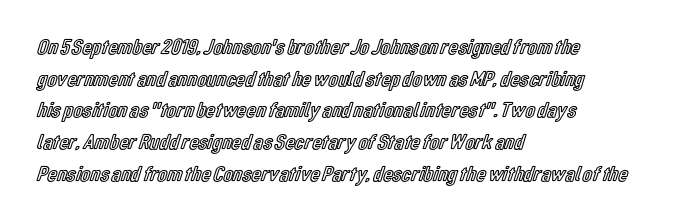
The image shows 22 px text type; set left-aligned, normal line spacing (1.44x), normal letter spacing, not underlined.
